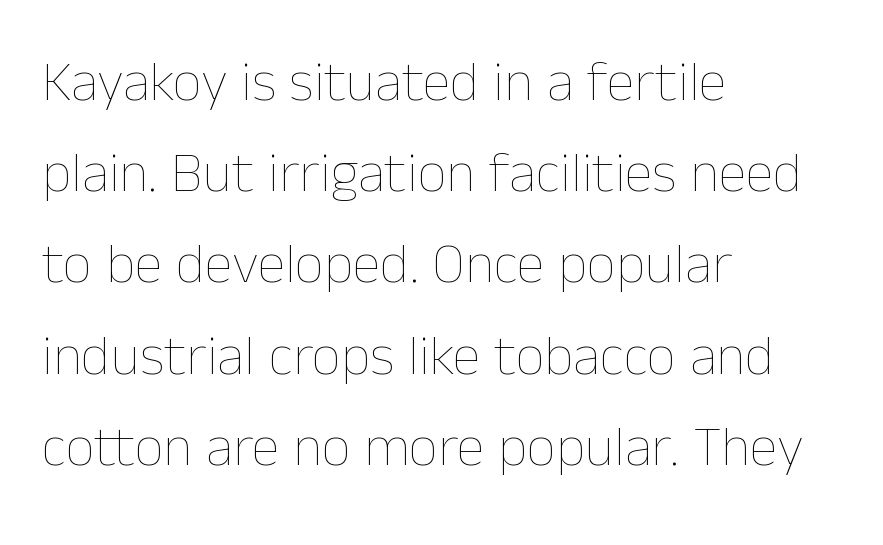
{"italic": "no", "bold": "no", "weight": "thin", "width": "normal", "stroke_contrast": "low", "x_height": "medium", "monospaced": "no", "underline": "no", "align": "left", "line_spacing": "normal", "line_spacing_ratio": 1.6, "letter_spacing": "normal", "letter_spacing_em": 0.0, "glyph_px": 57}
